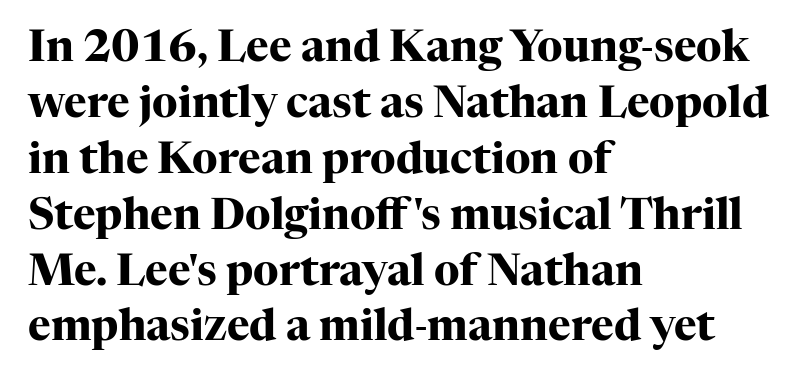
Q: Is the text bold? A: Yes.
Q: Is the text italic (slanted)? A: No, it is upright.
Q: Is the typeface a serif or a sans-serif typeface? A: Serif.
Q: Is the text underlined? A: No.
Q: How is the paragraph aligned? A: Left-aligned.
Q: Is the spacing between letters normal or unusually wide? A: Normal.
Q: Is the spacing between lines tight, normal or loose? A: Normal.
Q: Width (condensed, normal, or wide)? A: Normal.
Q: Stroke contrast? A: High.
Q: x-height? A: Medium.
Q: Monospaced? A: No.
